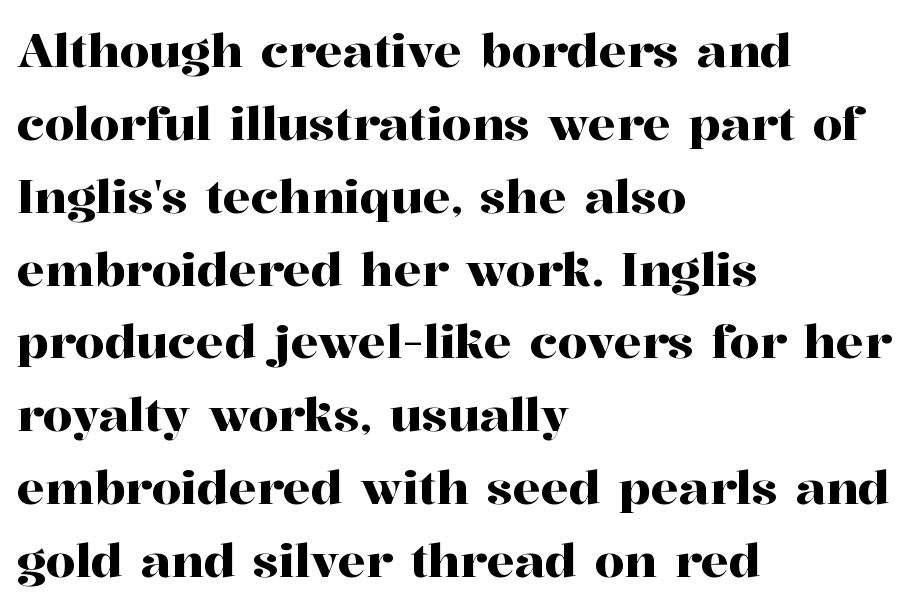
Q: Is the text italic (slanted)? A: No, it is upright.
Q: Is the typeface a serif or a sans-serif typeface? A: Serif.
Q: Is the text underlined? A: No.
Q: How is the paragraph aligned? A: Left-aligned.
Q: Is the spacing between letters normal or unusually wide? A: Normal.
Q: Is the spacing between lines tight, normal or loose? A: Normal.
Q: Width (condensed, normal, or wide)? A: Normal.
Q: Stroke contrast? A: High.
Q: x-height? A: Medium.
Q: Monospaced? A: No.
